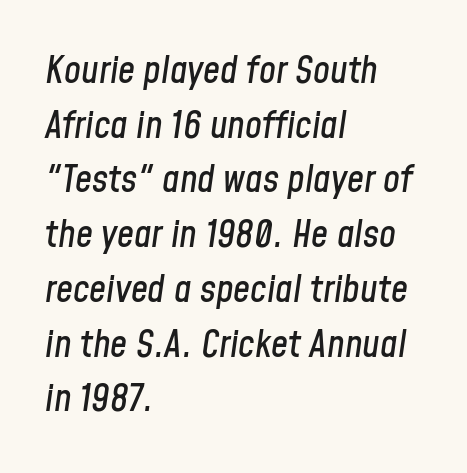
{"italic": "yes", "lean": "right", "slant_degrees": 8, "width": "condensed", "stroke_contrast": "low", "x_height": "medium", "monospaced": "no", "underline": "no", "align": "left", "line_spacing": "normal", "line_spacing_ratio": 1.44, "letter_spacing": "normal", "letter_spacing_em": 0.0, "glyph_px": 38}
